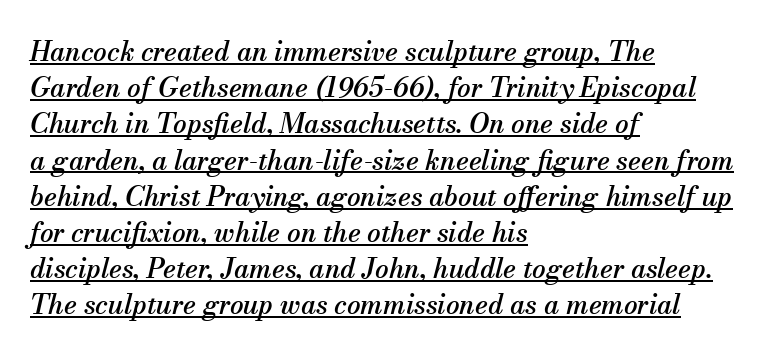
{"italic": "yes", "lean": "right", "slant_degrees": 13, "underline": "yes", "align": "left", "line_spacing": "normal", "line_spacing_ratio": 1.34, "letter_spacing": "normal", "letter_spacing_em": 0.0, "glyph_px": 27}
